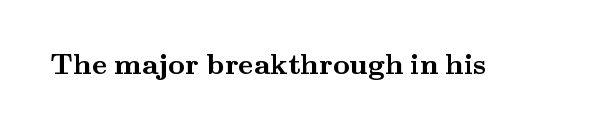
The image shows 29 px semibold, wide serif type, upright; set normal letter spacing, not underlined; medium stroke contrast and a small x-height.
